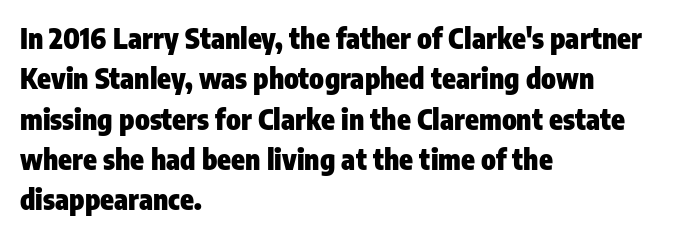
Q: Is the text bold? A: Yes.
Q: Is the text italic (slanted)? A: No, it is upright.
Q: Is the typeface a serif or a sans-serif typeface? A: Sans-serif.
Q: Is the text underlined? A: No.
Q: How is the paragraph aligned? A: Left-aligned.
Q: Is the spacing between letters normal or unusually wide? A: Normal.
Q: Is the spacing between lines tight, normal or loose? A: Normal.
Q: Width (condensed, normal, or wide)? A: Condensed.
Q: Stroke contrast? A: Low.
Q: x-height? A: Medium.
Q: Monospaced? A: No.
